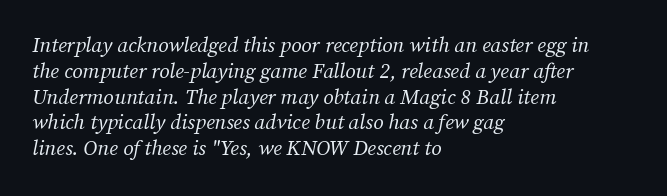
Q: Is the text bold? A: No.
Q: Is the text italic (slanted)? A: Yes, it leans right by about 12 degrees.
Q: Is the text underlined? A: No.
Q: How is the paragraph aligned? A: Left-aligned.
Q: Is the spacing between letters normal or unusually wide? A: Normal.
